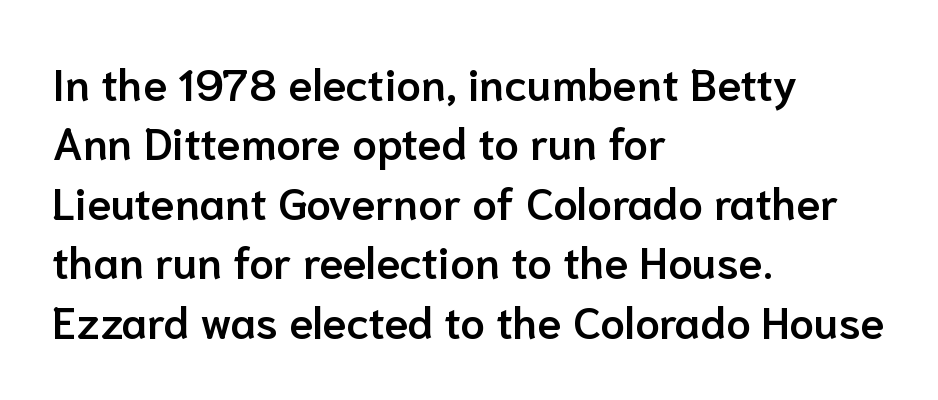
{"serif": "no", "italic": "no", "bold": "semi", "weight": "semibold", "width": "normal", "stroke_contrast": "low", "x_height": "medium", "monospaced": "no", "underline": "no", "align": "left", "line_spacing": "normal", "line_spacing_ratio": 1.35, "letter_spacing": "normal", "letter_spacing_em": 0.0, "glyph_px": 44}
